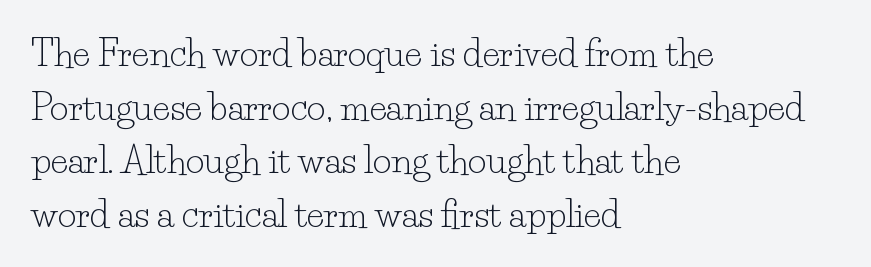
{"serif": "yes", "italic": "no", "bold": "no", "weight": "light", "width": "normal", "stroke_contrast": "low", "x_height": "small", "monospaced": "no", "underline": "no", "align": "left", "line_spacing": "normal", "line_spacing_ratio": 1.49, "letter_spacing": "normal", "letter_spacing_em": 0.0, "glyph_px": 36}
